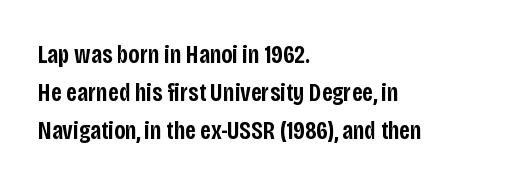
These lines keep a tight, regular rhythm from letter to letter. The rag falls on the right side of this text block. Glance below the letters and you will spot only blank space. Interline gaps are of average width in this sample.
